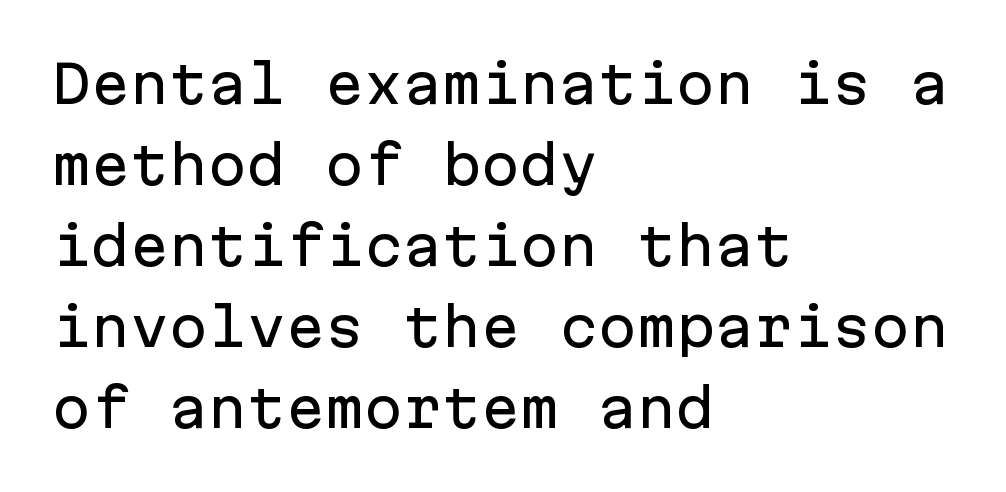
The image shows 52 px sans-serif type, upright, monospaced; set left-aligned, normal line spacing (1.56x), normal letter spacing, not underlined; low stroke contrast and a medium x-height.
